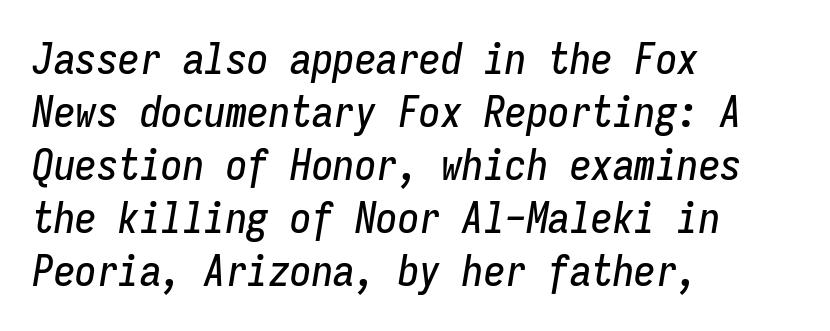
The compositor pushed each line to the left boundary. The string is rendered with underlining switched off. Every character here occupies the same horizontal width, giving the sample a typewriter-like rhythm. Tracking value appears to be zero — textbook default spacing. The whole block is typeset with a tilt.
